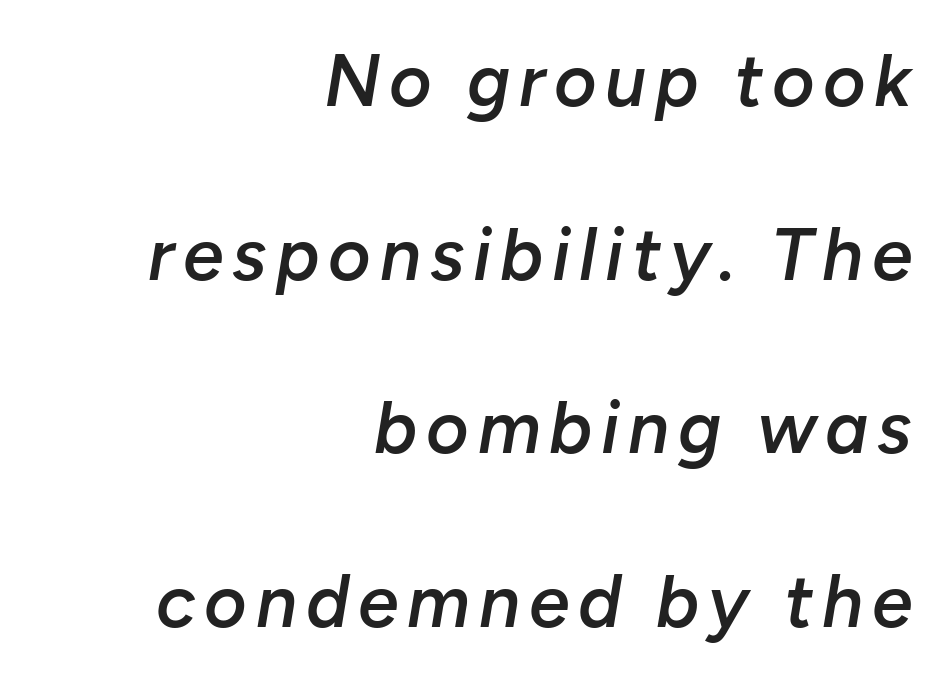
The image shows 73 px semibold type, italic (leaning right); set right-aligned, loose line spacing (2.38x), not underlined; low stroke contrast and a medium x-height.
